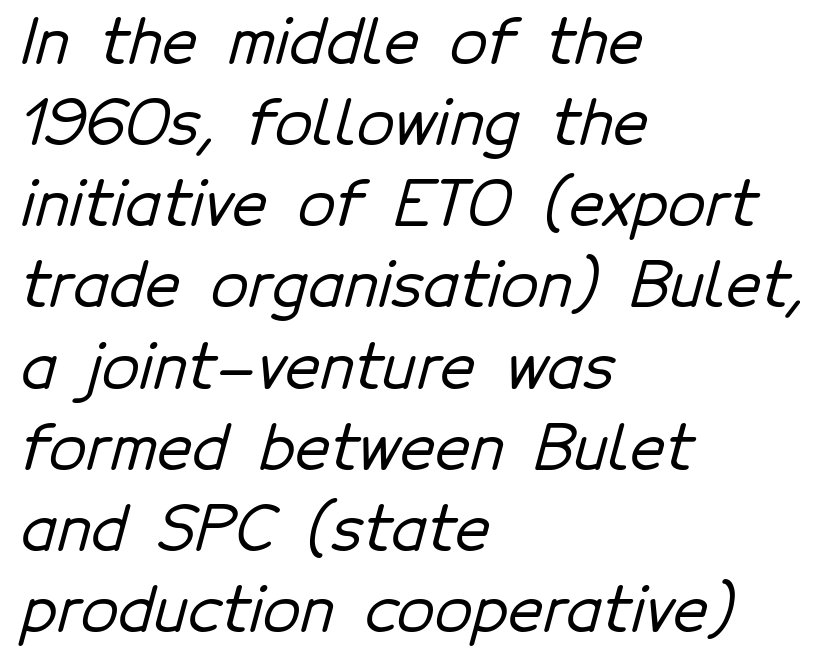
The image shows 61 px sans-serif type; set left-aligned, normal line spacing (1.33x), normal letter spacing, not underlined; low stroke contrast and a medium x-height.
